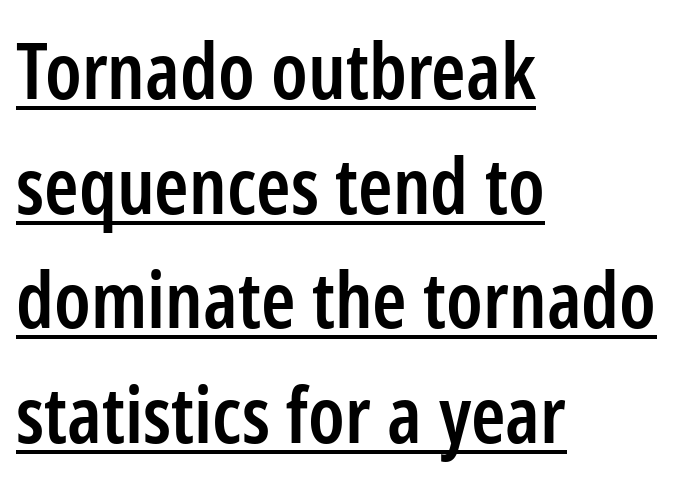
Does a line run under the words? Yes, clearly. Typesetter's note: demi weight, one step under bold. Letter spacing: default. The setting favours the left margin, as ordinary paragraphs usually do. A sans-serif font was chosen for this passage.
